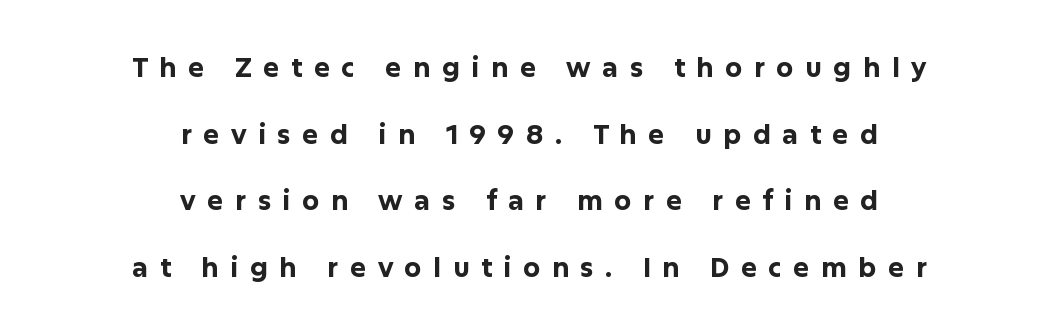
{"italic": "no", "bold": "yes", "underline": "no", "align": "center", "line_spacing": "loose", "line_spacing_ratio": 2.47, "letter_spacing": "wide", "letter_spacing_em": 0.42, "glyph_px": 27}
